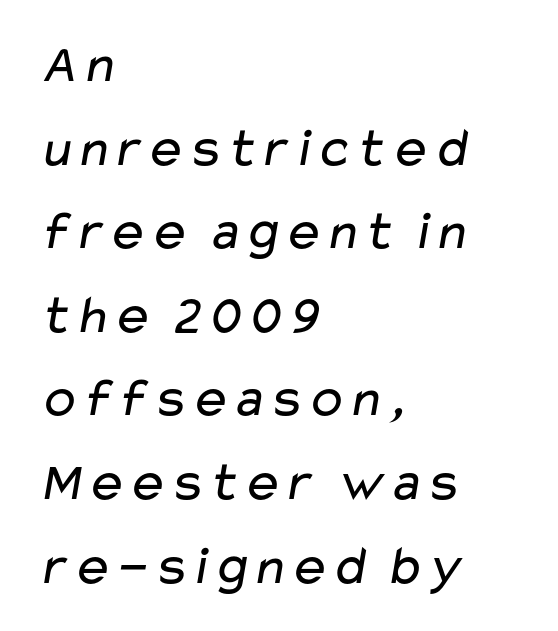
The image shows 55 px regular-weight, wide sans-serif type; set left-aligned, normal line spacing (1.52x), normal letter spacing, not underlined; low stroke contrast and a medium x-height.
